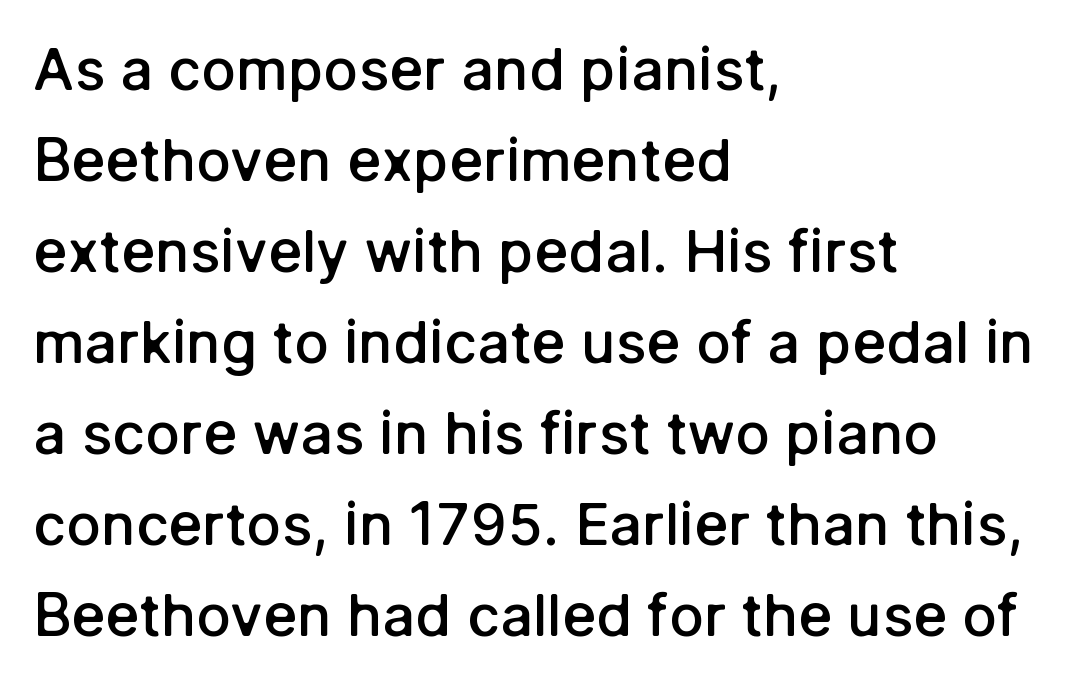
Q: Is the text bold? A: Semi-bold.
Q: Is the text italic (slanted)? A: No, it is upright.
Q: Is the typeface a serif or a sans-serif typeface? A: Sans-serif.
Q: Is the text underlined? A: No.
Q: How is the paragraph aligned? A: Left-aligned.
Q: Is the spacing between letters normal or unusually wide? A: Normal.
Q: Is the spacing between lines tight, normal or loose? A: Normal.
Q: Width (condensed, normal, or wide)? A: Normal.
Q: Stroke contrast? A: Low.
Q: x-height? A: Medium.
Q: Monospaced? A: No.
